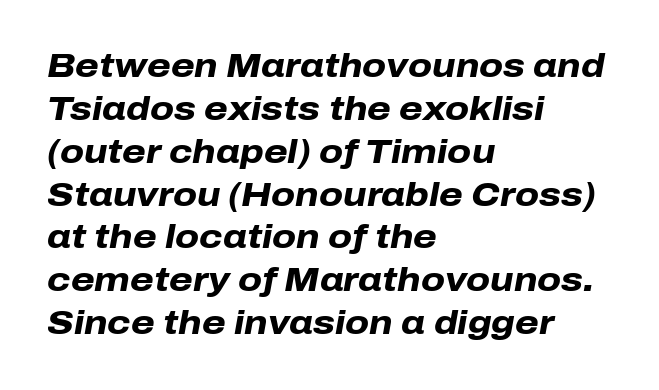
The image shows 34 px heavy type, italic (leaning right); set left-aligned, normal line spacing (1.26x), normal letter spacing, not underlined; low stroke contrast and a medium x-height.
